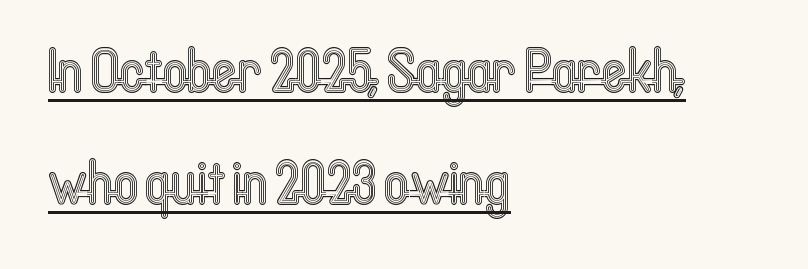
Which margin do the lines hug? The left one — the right edge is uneven. Has an underline been added? It has. Ordinary non-slanted type is in use. A typesetter would call this proportional, since set widths differ per character. Between one letter and the next there's only the usual sliver of space.
